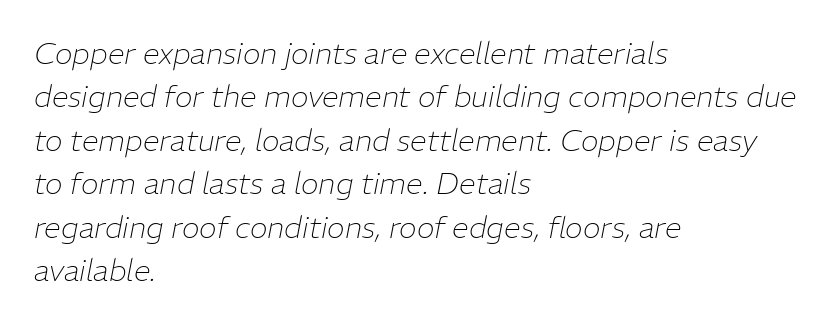
The letters sit at their default tracking, neither squeezed nor spread. Check the space under the baseline: it is left empty. These lines are set flush left with a ragged right edge. Is the type heavy? It reads as light-to-regular instead.
